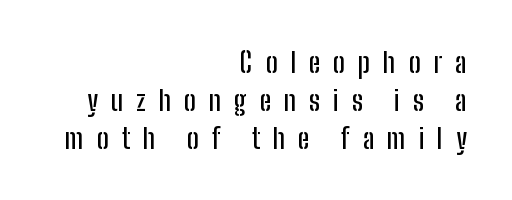
The image shows 28 px condensed sans-serif type, upright; set right-aligned, normal line spacing (1.35x), unusually wide letter spacing (+0.46 em), not underlined; low stroke contrast and a medium x-height.
